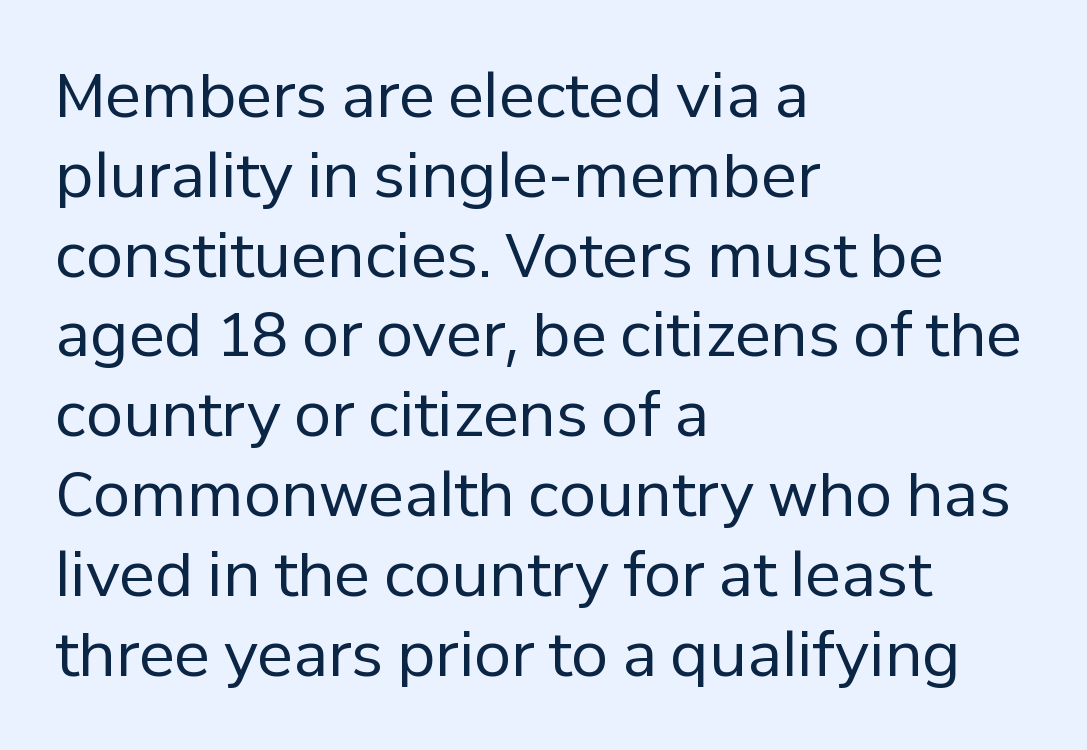
Q: Is the text bold? A: No.
Q: Is the text italic (slanted)? A: No, it is upright.
Q: Is the typeface a serif or a sans-serif typeface? A: Sans-serif.
Q: Is the text underlined? A: No.
Q: How is the paragraph aligned? A: Left-aligned.
Q: Is the spacing between letters normal or unusually wide? A: Normal.
Q: Is the spacing between lines tight, normal or loose? A: Normal.
Q: Width (condensed, normal, or wide)? A: Normal.
Q: Stroke contrast? A: Low.
Q: x-height? A: Medium.
Q: Monospaced? A: No.
